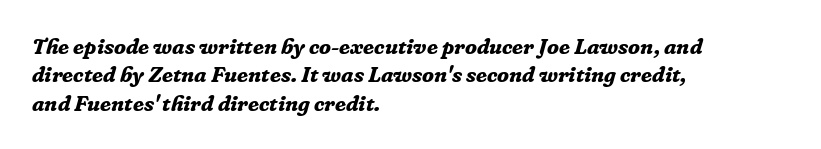
{"italic": "yes", "lean": "right", "slant_degrees": 16, "bold": "yes", "underline": "no", "align": "left", "line_spacing": "normal", "line_spacing_ratio": 1.29, "letter_spacing": "normal", "letter_spacing_em": 0.0, "glyph_px": 22}
